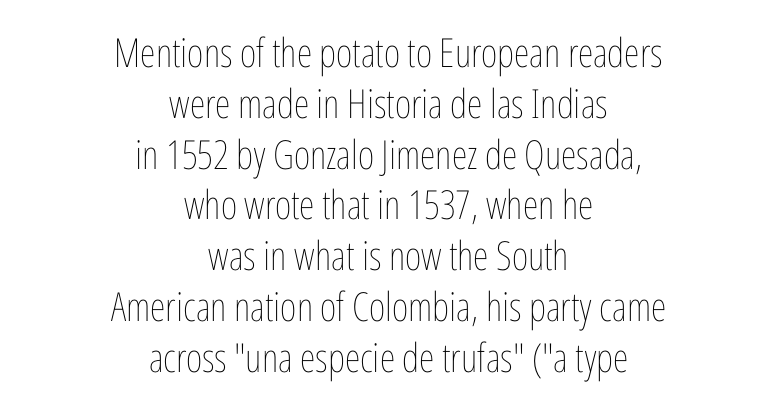
{"italic": "no", "bold": "no", "weight": "thin", "width": "condensed", "stroke_contrast": "low", "x_height": "medium", "monospaced": "no", "underline": "no", "align": "center", "line_spacing": "normal", "line_spacing_ratio": 1.27, "letter_spacing": "normal", "letter_spacing_em": 0.0, "glyph_px": 40}
